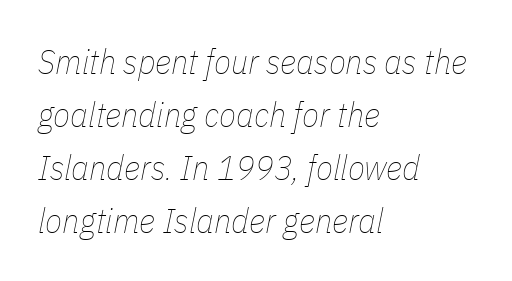
The image shows 35 px thin, condensed type, italic (leaning right); set left-aligned, normal line spacing (1.51x), normal letter spacing, not underlined; low stroke contrast and a medium x-height.
